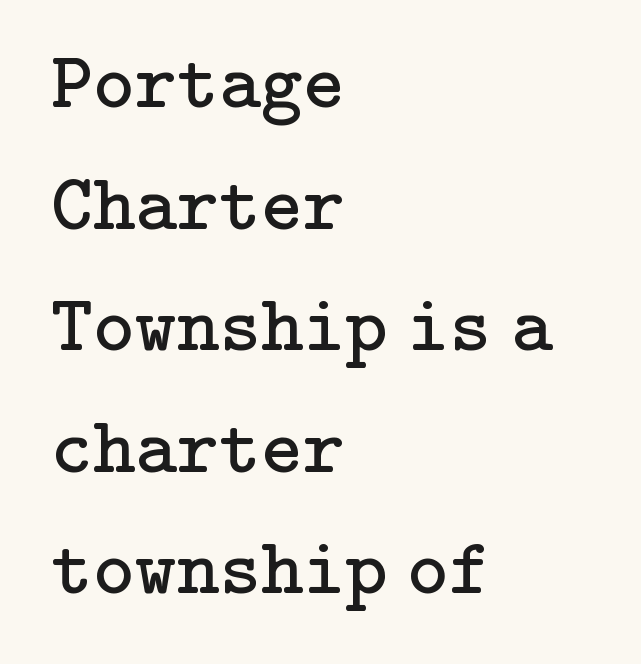
{"serif": "yes", "italic": "no", "bold": "no", "weight": "regular", "width": "normal", "stroke_contrast": "low", "x_height": "medium", "underline": "no", "align": "left", "line_spacing": "normal", "line_spacing_ratio": 1.52, "letter_spacing": "normal", "letter_spacing_em": 0.0, "glyph_px": 80}
